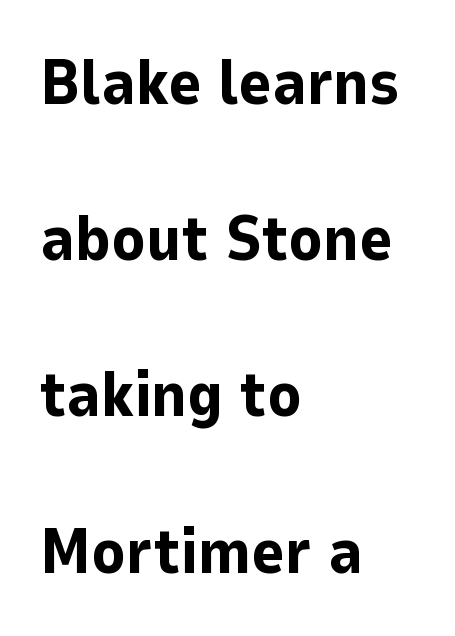
The image shows 63 px bold sans-serif type, upright; set left-aligned, loose line spacing (2.48x), normal letter spacing, not underlined; low stroke contrast and a medium x-height.
